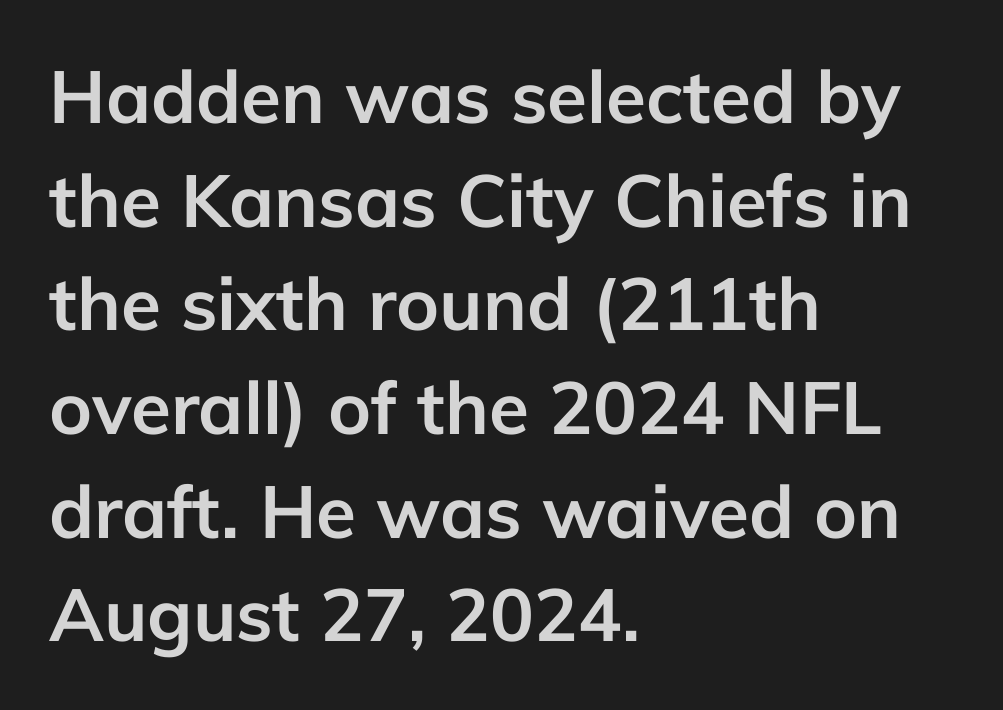
{"serif": "no", "italic": "no", "bold": "yes", "weight": "semibold", "width": "normal", "stroke_contrast": "low", "x_height": "medium", "monospaced": "no", "underline": "no", "align": "left", "line_spacing": "normal", "line_spacing_ratio": 1.42, "letter_spacing": "normal", "letter_spacing_em": 0.0, "glyph_px": 73}
